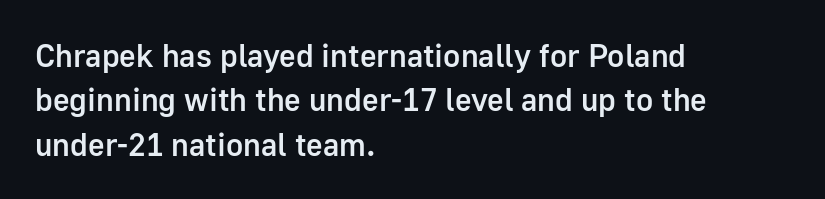
Q: Is the text bold? A: Semi-bold.
Q: Is the text italic (slanted)? A: No, it is upright.
Q: Is the typeface a serif or a sans-serif typeface? A: Sans-serif.
Q: Is the text underlined? A: No.
Q: How is the paragraph aligned? A: Left-aligned.
Q: Is the spacing between letters normal or unusually wide? A: Normal.
Q: Is the spacing between lines tight, normal or loose? A: Normal.
Q: Width (condensed, normal, or wide)? A: Normal.
Q: Stroke contrast? A: Low.
Q: x-height? A: Medium.
Q: Monospaced? A: No.
